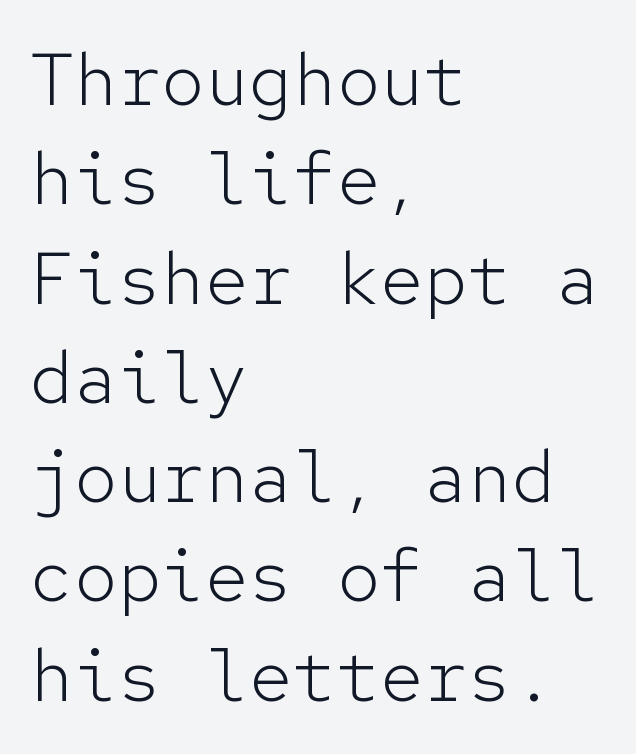
The image shows 73 px light sans-serif type, upright, monospaced; set left-aligned, normal line spacing (1.36x), normal letter spacing, not underlined; low stroke contrast and a medium x-height.
